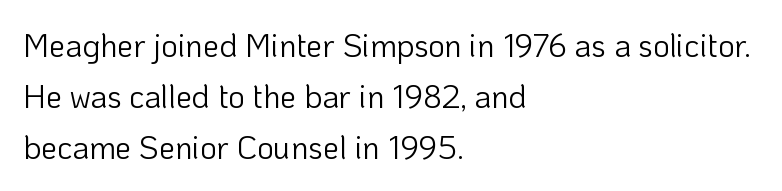
Q: Is the text bold? A: No.
Q: Is the text italic (slanted)? A: No, it is upright.
Q: Is the typeface a serif or a sans-serif typeface? A: Sans-serif.
Q: Is the text underlined? A: No.
Q: How is the paragraph aligned? A: Left-aligned.
Q: Is the spacing between letters normal or unusually wide? A: Normal.
Q: Is the spacing between lines tight, normal or loose? A: Normal.
Q: Width (condensed, normal, or wide)? A: Normal.
Q: Stroke contrast? A: Low.
Q: x-height? A: Medium.
Q: Monospaced? A: No.
